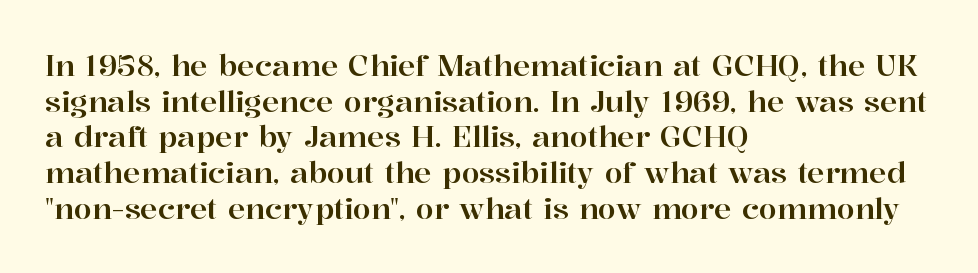
The image shows 29 px serif type, upright; set left-aligned, line spacing 1.23x, normal letter spacing, not underlined; high stroke contrast and a medium x-height.
